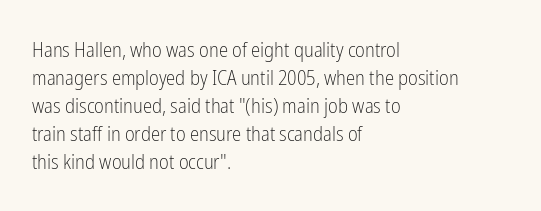
Q: Is the text bold? A: No.
Q: Is the text italic (slanted)? A: No, it is upright.
Q: Is the text underlined? A: No.
Q: How is the paragraph aligned? A: Left-aligned.
Q: Is the spacing between letters normal or unusually wide? A: Normal.
Q: Is the spacing between lines tight, normal or loose? A: Normal.
